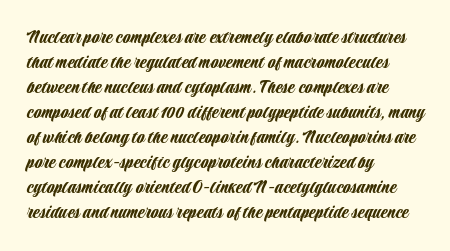
The image shows 20 px text type; set left-aligned, normal line spacing (1.25x), normal letter spacing, not underlined.
